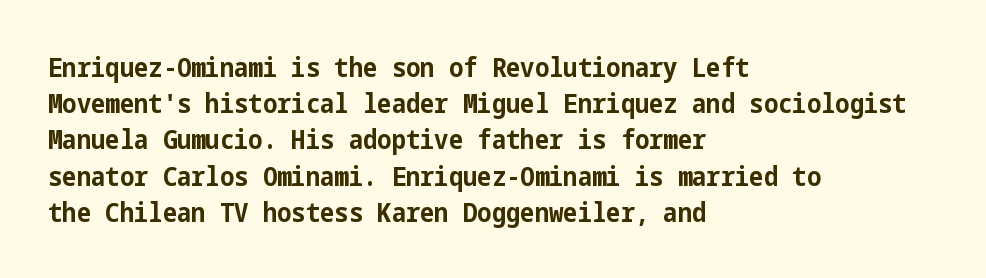
Q: Is the text bold? A: Yes.
Q: Is the text italic (slanted)? A: No, it is upright.
Q: Is the text underlined? A: No.
Q: How is the paragraph aligned? A: Left-aligned.
Q: Is the spacing between letters normal or unusually wide? A: Normal.
Q: Is the spacing between lines tight, normal or loose? A: Normal.
